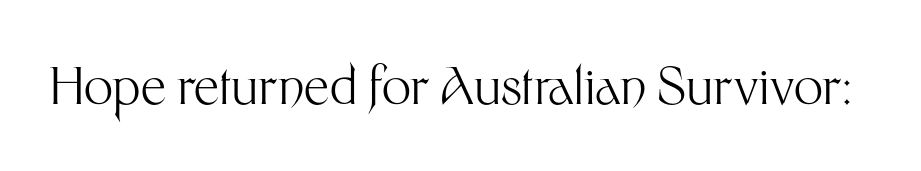
{"serif": "no", "italic": "no", "bold": "no", "weight": "light", "width": "normal", "stroke_contrast": "medium", "x_height": "medium", "monospaced": "no", "underline": "no", "letter_spacing": "normal", "letter_spacing_em": 0.0, "glyph_px": 51}
